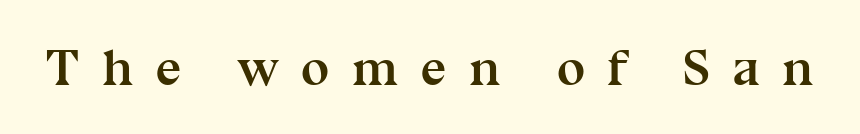
Q: Is the text bold? A: Yes.
Q: Is the text italic (slanted)? A: No, it is upright.
Q: Is the typeface a serif or a sans-serif typeface? A: Serif.
Q: Is the text underlined? A: No.
Q: Is the spacing between letters normal or unusually wide? A: Unusually wide.
Q: Width (condensed, normal, or wide)? A: Normal.
Q: Stroke contrast? A: Medium.
Q: x-height? A: Medium.
Q: Monospaced? A: No.
